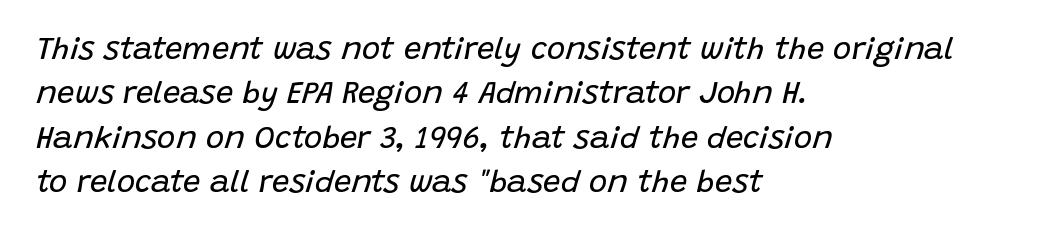
{"italic": "yes", "lean": "right", "slant_degrees": 15, "bold": "no", "weight": "regular", "width": "normal", "stroke_contrast": "low", "x_height": "large", "monospaced": "no", "underline": "no", "align": "left", "line_spacing": "normal", "line_spacing_ratio": 1.43, "letter_spacing": "normal", "letter_spacing_em": 0.0, "glyph_px": 31}
